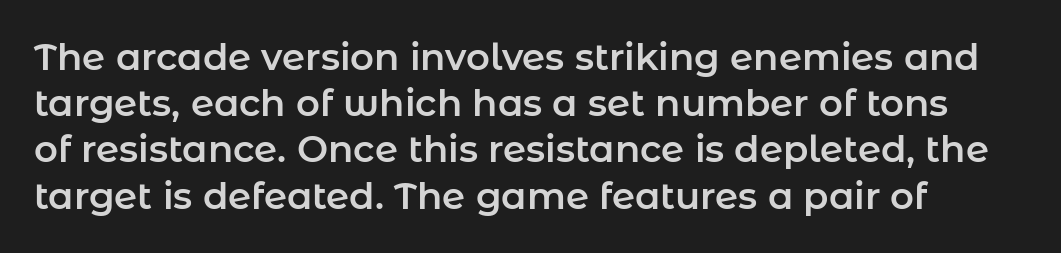
Between one letter and the next there's only the usual sliver of space. Type style note: lacks serifs. Horizontally, the lines are justified to the leading edge only. This is roman type, the default non-slanted kind. These lines are rendered in a variable-pitch font. The words here are not underlined.
